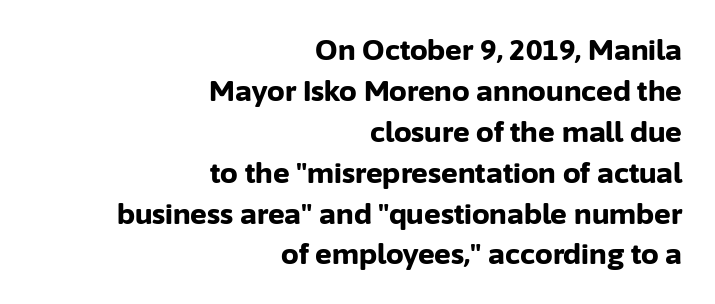
The image shows 28 px bold sans-serif type, upright; set right-aligned, normal line spacing (1.46x), normal letter spacing, not underlined; low stroke contrast and a medium x-height.
